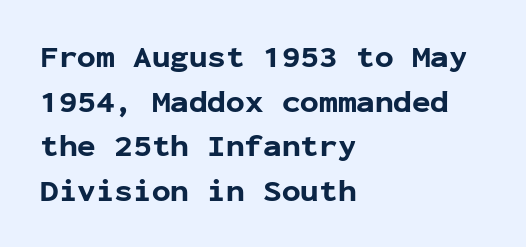
{"serif": "no", "italic": "no", "bold": "yes", "weight": "bold", "width": "normal", "stroke_contrast": "low", "x_height": "medium", "monospaced": "yes", "underline": "no", "align": "left", "line_spacing": "normal", "line_spacing_ratio": 1.44, "letter_spacing": "normal", "letter_spacing_em": 0.0, "glyph_px": 31}
